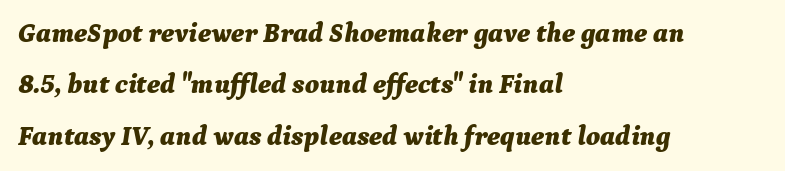
{"italic": "yes", "lean": "right", "slant_degrees": 9, "bold": "yes", "underline": "no", "align": "left", "line_spacing": "loose", "line_spacing_ratio": 1.9, "letter_spacing": "normal", "letter_spacing_em": 0.0, "glyph_px": 27}
